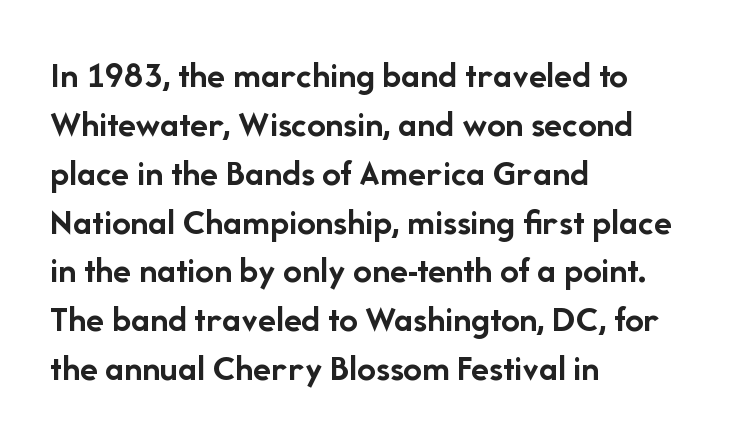
This sample uses a sans-serif face. A classic flush-left, rag-right setting is used for this passage. Glance below the letters and you will spot only blank space. Spacing verdict: proportional, widths tailored to each character. You can tell it's not italic because the verticals are truly vertical.
